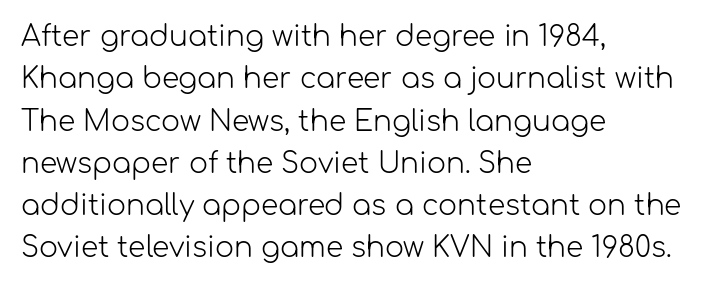
In CSS terms this would be text-align: left. Beneath every word, the page is bare. Between one letter and the next there's only the usual sliver of space. A typesetter would call this proportional, since set widths differ per character. Letterform terminals end flat and unadorned throughout the passage.
